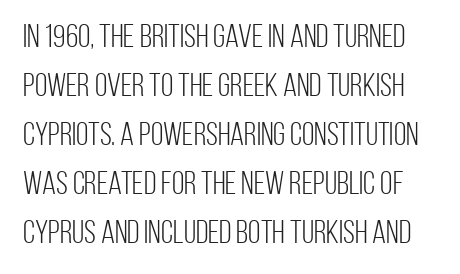
The image shows 32 px light, condensed sans-serif type, upright; set normal line spacing (1.53x), normal letter spacing, not underlined; low stroke contrast and a large x-height.
